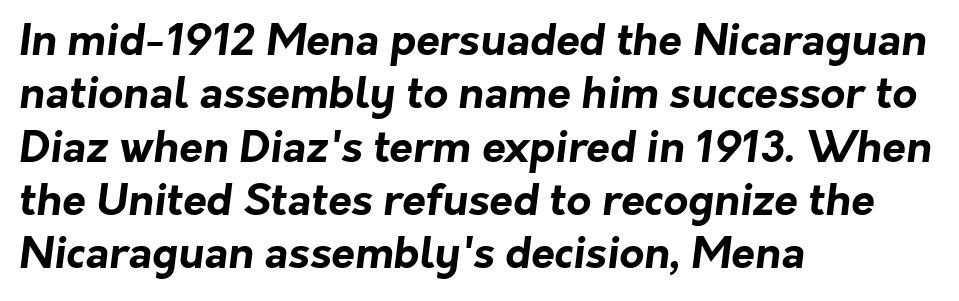
Varying glyph widths throughout — classic text-font behaviour. The passage shown is emphatically bold. No extra tracking has been applied to these lines. Check where the strokes stop: nothing finishes them off — pure sans. Where is the straight margin? On the left.
